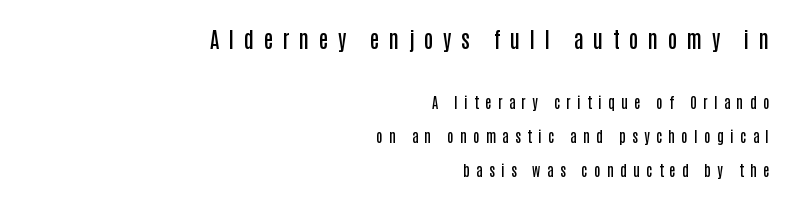
The image shows 21 px text type, upright; set right-aligned, loose line spacing (2.44x), unusually wide letter spacing (+0.46 em), not underlined; the first (top) block is 1.5x larger.
